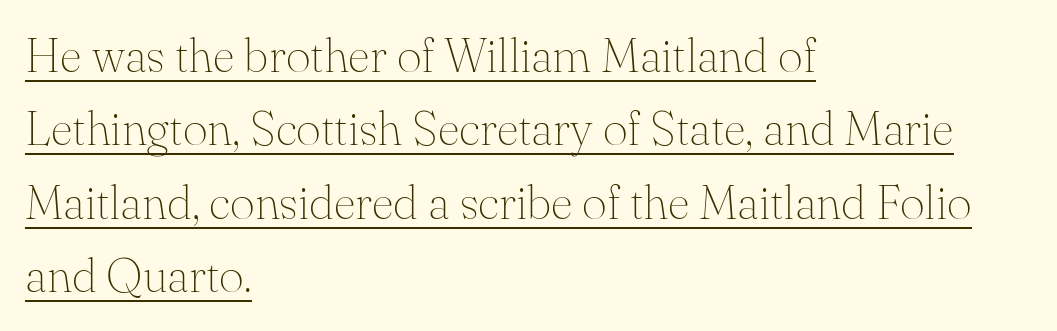
Q: Is the text bold? A: No.
Q: Is the text italic (slanted)? A: No, it is upright.
Q: Is the typeface a serif or a sans-serif typeface? A: Serif.
Q: Is the text underlined? A: Yes.
Q: How is the paragraph aligned? A: Left-aligned.
Q: Is the spacing between letters normal or unusually wide? A: Normal.
Q: Is the spacing between lines tight, normal or loose? A: Normal.
Q: Width (condensed, normal, or wide)? A: Normal.
Q: Stroke contrast? A: Medium.
Q: x-height? A: Small.
Q: Monospaced? A: No.
